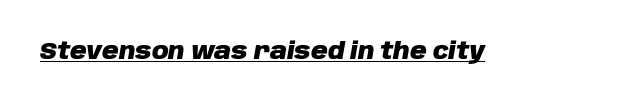
The image shows 23 px bold type, italic (leaning right); set normal letter spacing, underlined.
